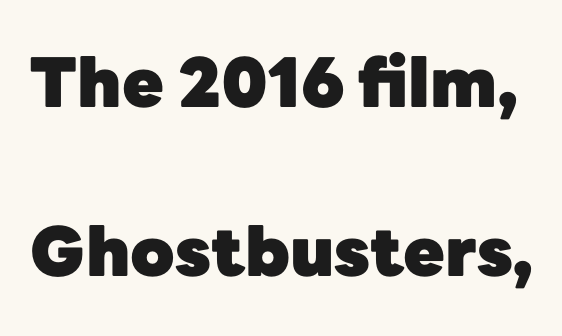
The leading is generous, giving the passage an open texture. A full-strength bold gives these letters their thick strokes. Does extra space separate the letters? No, they use regular spacing. Each letter keeps its own natural width here, so spacing adapts to shape. Each row of text sits above clean, open space. The font family rendered here belongs to the sans-serif group.
